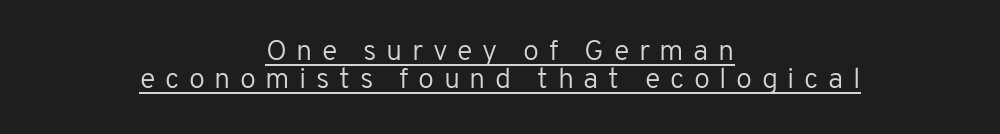
These lines are composed in type without serifs. The type is letterspaced generously, with wide tracking. Is there any slant? The stems are plumb. Looks like regular typesetting: each glyph gets only the width it needs. The text block is weighted toward neither margin, spreading evenly from the middle. Summary of vertical rhythm: compact, with narrow interline spacing.
